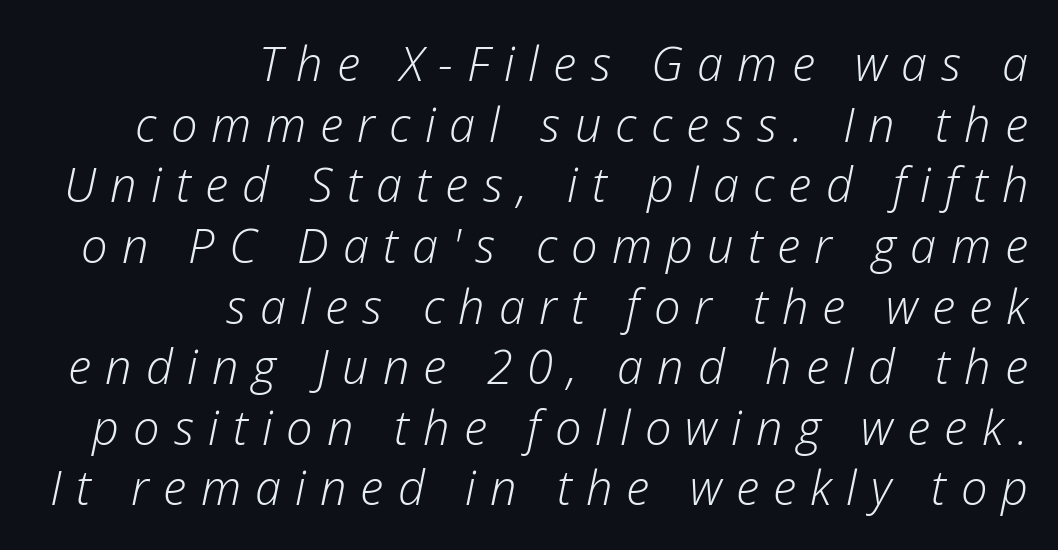
Q: Is the text bold? A: No.
Q: Is the text italic (slanted)? A: Yes, it leans right by about 12 degrees.
Q: Is the text underlined? A: No.
Q: How is the paragraph aligned? A: Right-aligned.
Q: Is the spacing between letters normal or unusually wide? A: Unusually wide.
Q: Is the spacing between lines tight, normal or loose? A: Normal.
Q: Width (condensed, normal, or wide)? A: Normal.
Q: Stroke contrast? A: Low.
Q: x-height? A: Medium.
Q: Monospaced? A: No.
